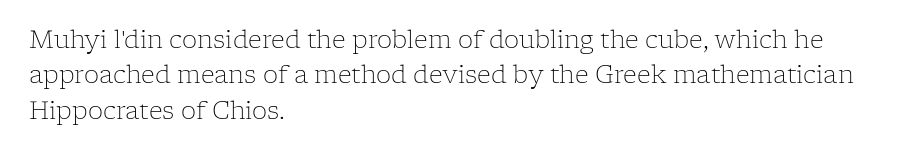
Q: Is the text bold? A: No.
Q: Is the text italic (slanted)? A: No, it is upright.
Q: Is the text underlined? A: No.
Q: How is the paragraph aligned? A: Left-aligned.
Q: Is the spacing between letters normal or unusually wide? A: Normal.
Q: Is the spacing between lines tight, normal or loose? A: Normal.
